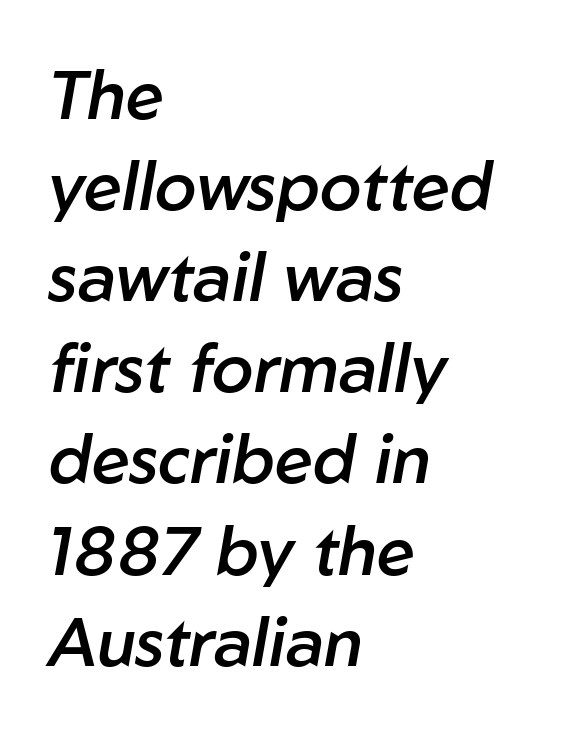
{"italic": "yes", "lean": "right", "slant_degrees": 10, "bold": "semi", "weight": "semibold", "width": "normal", "stroke_contrast": "low", "x_height": "medium", "monospaced": "no", "underline": "no", "align": "left", "line_spacing": "normal", "line_spacing_ratio": 1.34, "letter_spacing": "normal", "letter_spacing_em": 0.0, "glyph_px": 68}
